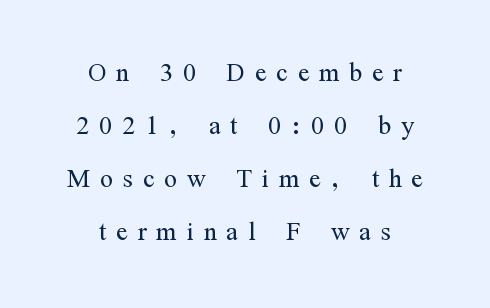
The image shows 34 px light, condensed serif type, upright; set centered, normal line spacing (1.56x), unusually wide letter spacing (+0.29 em), not underlined; medium stroke contrast and a medium x-height.
